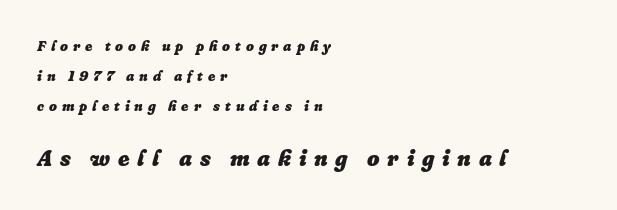
Q: Is the text bold? A: Yes.
Q: Is the text italic (slanted)? A: Yes, it leans right by about 16 degrees.
Q: Is the text underlined? A: No.
Q: How is the paragraph aligned? A: Left-aligned.
Q: Is the spacing between letters normal or unusually wide? A: Unusually wide.
Q: Is the spacing between lines tight, normal or loose? A: Loose.
Q: Which block of text is set in a larger size, the first (top) or the second (bottom)? A: The second (bottom) one.
